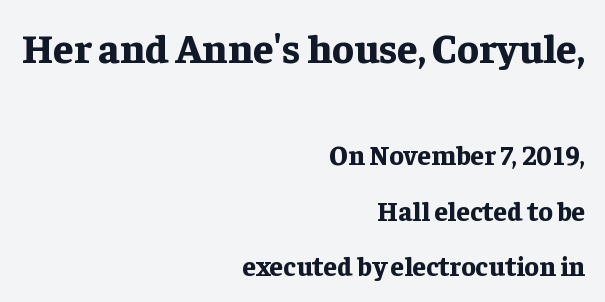
{"serif": "yes", "italic": "no", "bold": "yes", "weight": "bold", "width": "normal", "stroke_contrast": "low", "x_height": "medium", "monospaced": "no", "underline": "no", "align": "right", "line_spacing": "loose", "line_spacing_ratio": 2.04, "letter_spacing": "normal", "letter_spacing_em": 0.0, "larger_block": "first", "size_ratio": 1.52, "glyph_px": 41}
